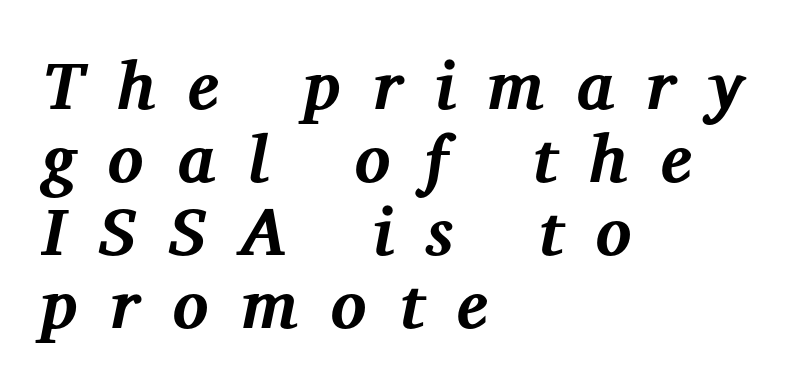
This sample uses expanded letter spacing, leaving extra air between glyphs. Stroke terminals: seriffed. Plenty of ink on the page — the face is bold. Do the characters align in a grid? No, the font is proportional. You could barely slide anything between these rows. These lines stack with their left ends in a neat column.
